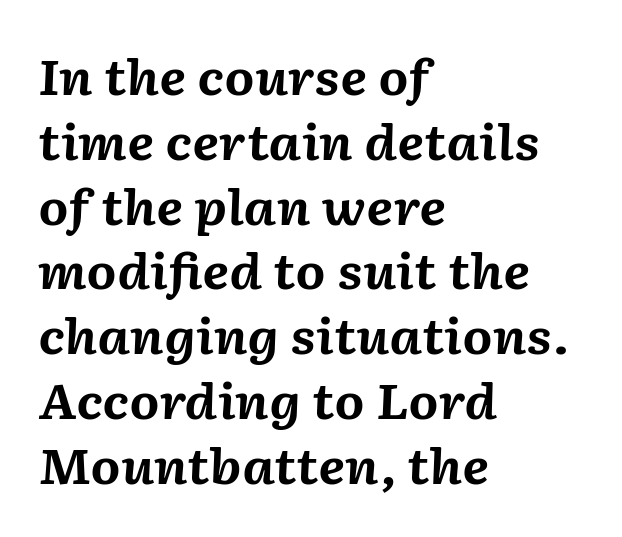
{"italic": "yes", "lean": "right", "slant_degrees": 2, "bold": "yes", "weight": "bold", "width": "normal", "stroke_contrast": "medium", "x_height": "medium", "monospaced": "no", "underline": "no", "align": "left", "line_spacing": "normal", "line_spacing_ratio": 1.35, "letter_spacing": "normal", "letter_spacing_em": 0.0, "glyph_px": 48}
